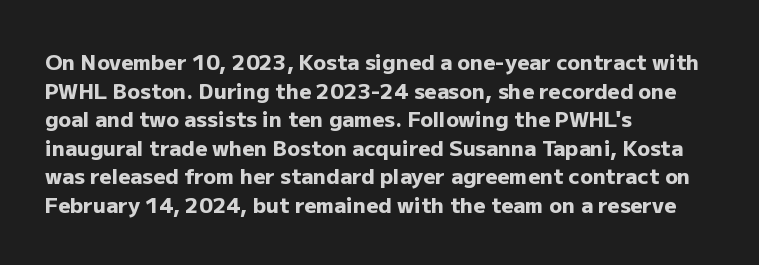
Notice how descenders clear the ascenders below comfortably — that's standard leading. Clear beneath every line of the passage. These lines are set flush left with a ragged right edge. The type sits square on the baseline with zero lean. Each word holds together tightly as a unit, with standard inter-letter gaps.
